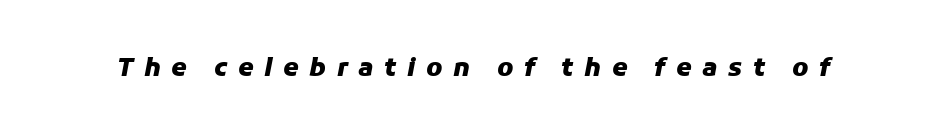
{"italic": "yes", "lean": "right", "slant_degrees": 11, "bold": "yes", "underline": "no", "letter_spacing": "wide", "letter_spacing_em": 0.42, "glyph_px": 25}
